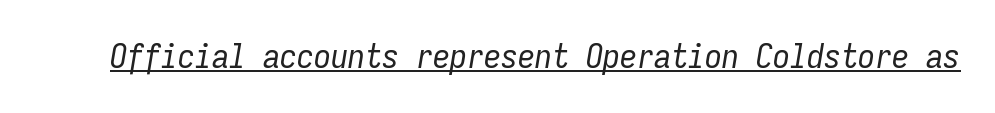
The image shows 34 px regular-weight, condensed type, italic (leaning right), monospaced; set normal letter spacing, underlined; low stroke contrast and a medium x-height.
